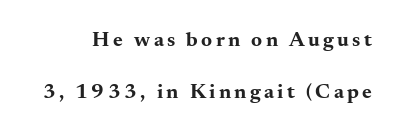
{"italic": "no", "bold": "yes", "underline": "no", "line_spacing": "loose", "line_spacing_ratio": 2.49, "glyph_px": 21}
